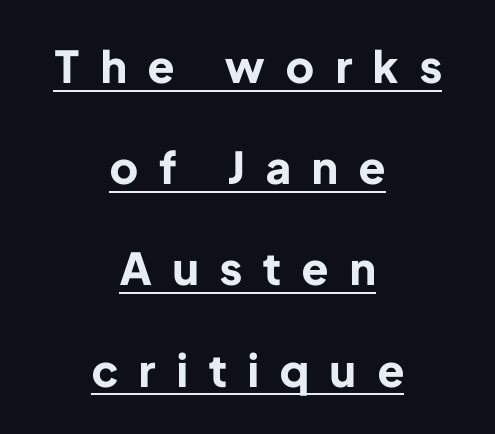
{"serif": "no", "italic": "no", "bold": "yes", "weight": "bold", "width": "normal", "stroke_contrast": "low", "x_height": "medium", "monospaced": "no", "underline": "yes", "align": "center", "line_spacing": "loose", "line_spacing_ratio": 2.3, "letter_spacing": "wide", "letter_spacing_em": 0.49, "glyph_px": 44}
